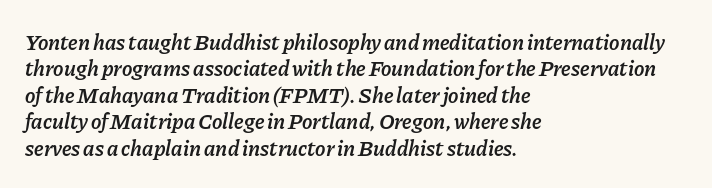
Q: Is the text bold? A: Semi-bold.
Q: Is the text italic (slanted)? A: Yes, it leans right by about 11 degrees.
Q: Is the text underlined? A: No.
Q: How is the paragraph aligned? A: Left-aligned.
Q: Is the spacing between letters normal or unusually wide? A: Normal.
